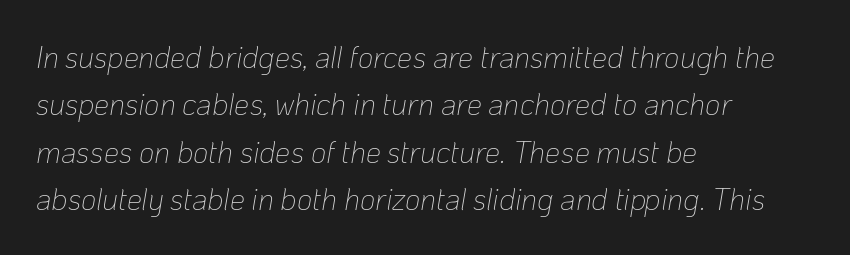
The image shows 30 px thin type, italic (leaning right); set left-aligned, normal line spacing (1.58x), normal letter spacing, not underlined; low stroke contrast and a medium x-height.
